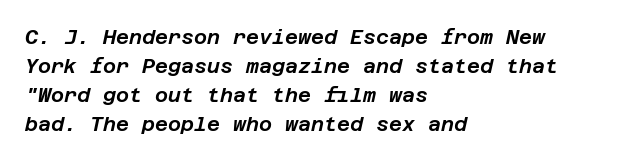
Alignment: flush left. This sample uses an oblique cut, with every glyph tilted off the vertical. What stands out about the letter spacing? Nothing — it is the standard amount. Is there much room between lines? A standard amount, neither cramped nor airy. The words here are not underlined.
